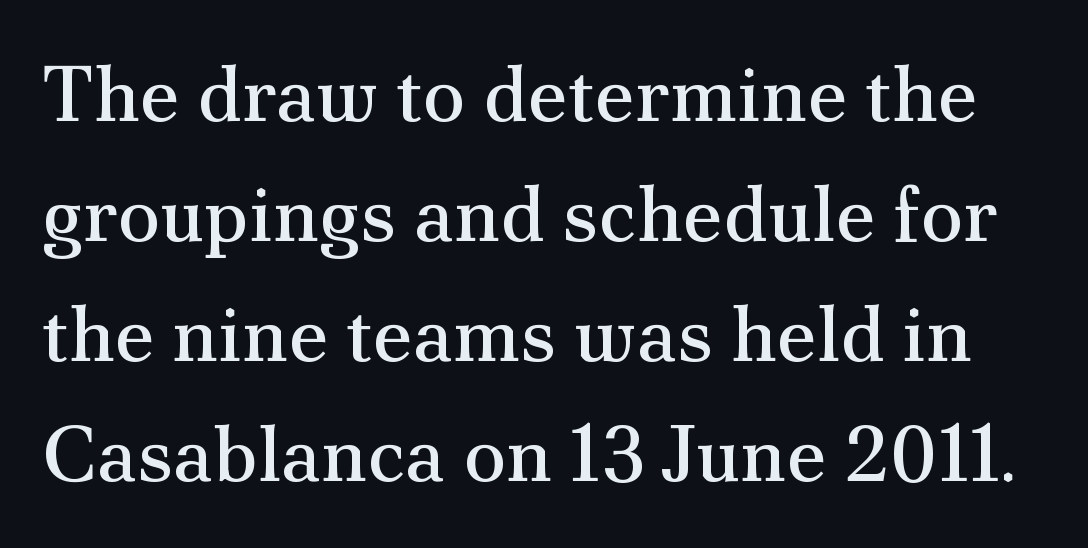
Q: Is the text bold? A: No.
Q: Is the text italic (slanted)? A: No, it is upright.
Q: Is the typeface a serif or a sans-serif typeface? A: Serif.
Q: Is the text underlined? A: No.
Q: Is the spacing between letters normal or unusually wide? A: Normal.
Q: Is the spacing between lines tight, normal or loose? A: Normal.
Q: Width (condensed, normal, or wide)? A: Normal.
Q: Stroke contrast? A: Medium.
Q: x-height? A: Small.
Q: Monospaced? A: No.
